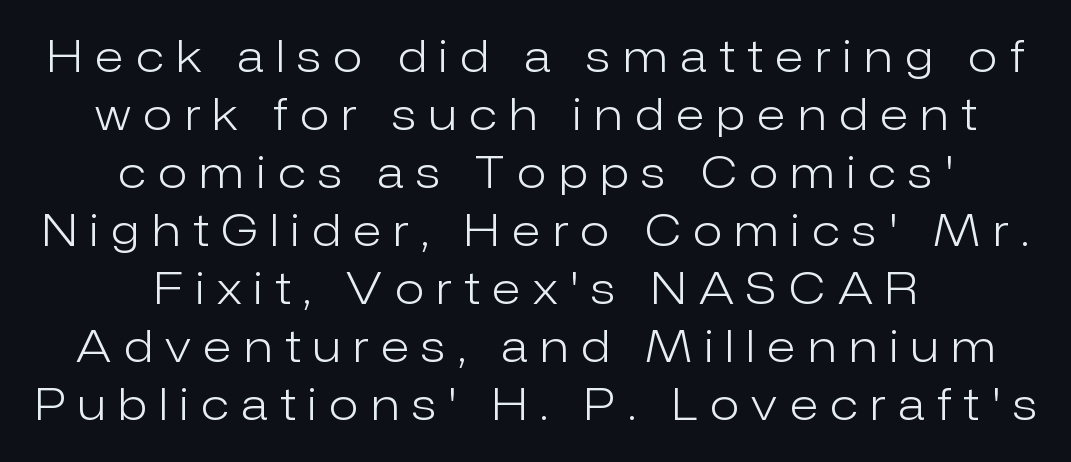
Q: Is the text bold? A: No.
Q: Is the text italic (slanted)? A: No, it is upright.
Q: Is the typeface a serif or a sans-serif typeface? A: Sans-serif.
Q: Is the text underlined? A: No.
Q: How is the paragraph aligned? A: Centered.
Q: Is the spacing between letters normal or unusually wide? A: Unusually wide.
Q: Is the spacing between lines tight, normal or loose? A: Normal.
Q: Width (condensed, normal, or wide)? A: Normal.
Q: Stroke contrast? A: Low.
Q: x-height? A: Medium.
Q: Monospaced? A: No.
